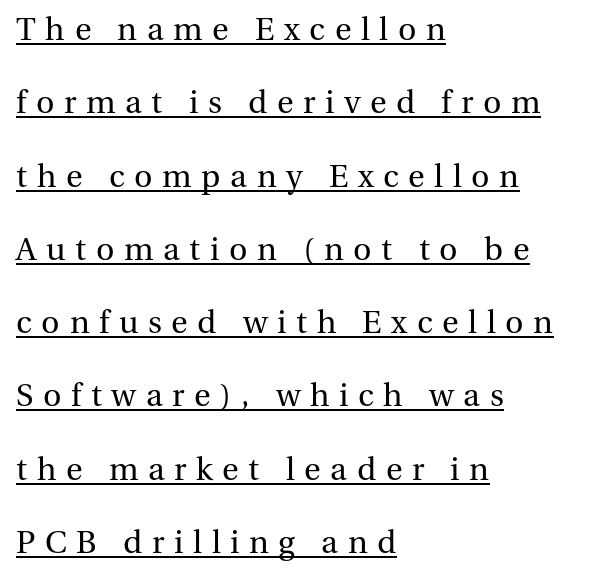
Q: Is the text bold? A: No.
Q: Is the text italic (slanted)? A: No, it is upright.
Q: Is the typeface a serif or a sans-serif typeface? A: Serif.
Q: Is the text underlined? A: Yes.
Q: How is the paragraph aligned? A: Left-aligned.
Q: Is the spacing between letters normal or unusually wide? A: Unusually wide.
Q: Is the spacing between lines tight, normal or loose? A: Loose.
Q: Width (condensed, normal, or wide)? A: Normal.
Q: Stroke contrast? A: Medium.
Q: x-height? A: Medium.
Q: Monospaced? A: No.
